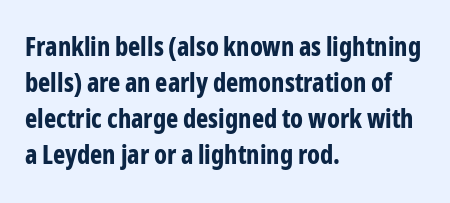
{"italic": "no", "bold": "yes", "underline": "no", "align": "left", "line_spacing": "normal", "line_spacing_ratio": 1.39, "letter_spacing": "normal", "letter_spacing_em": 0.0, "glyph_px": 26}
